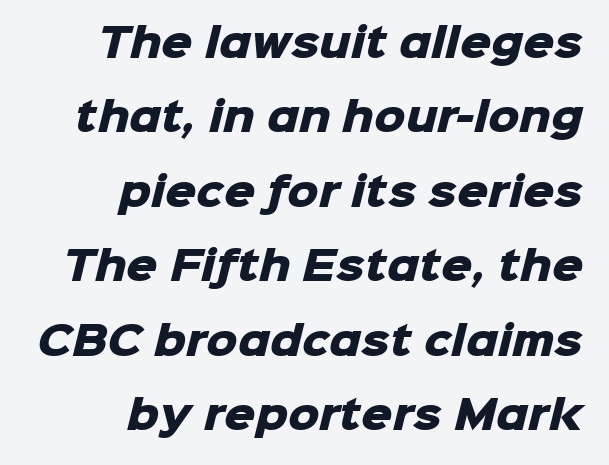
Q: Is the text bold? A: Yes.
Q: Is the typeface a serif or a sans-serif typeface? A: Sans-serif.
Q: Is the text underlined? A: No.
Q: How is the paragraph aligned? A: Right-aligned.
Q: Is the spacing between letters normal or unusually wide? A: Normal.
Q: Is the spacing between lines tight, normal or loose? A: Loose.
Q: Width (condensed, normal, or wide)? A: Normal.
Q: Stroke contrast? A: Low.
Q: x-height? A: Medium.
Q: Monospaced? A: No.
